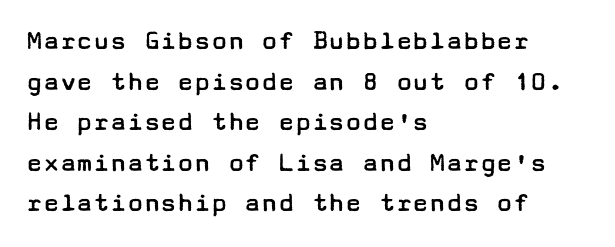
Nothing unusual about the tracking: characters are spaced as the font intends. Tall strokes in this sample are plumb rather than angled. These lines sit exactly where default settings would place them. Are there feet on the stems? There aren't — it's a sans.
